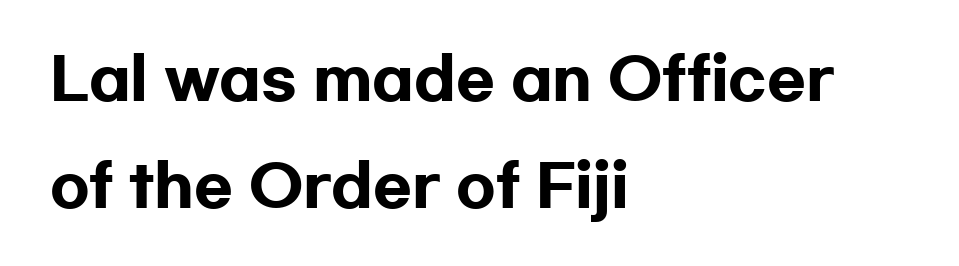
Q: Is the text bold? A: Yes.
Q: Is the text italic (slanted)? A: No, it is upright.
Q: Is the typeface a serif or a sans-serif typeface? A: Sans-serif.
Q: Is the text underlined? A: No.
Q: How is the paragraph aligned? A: Left-aligned.
Q: Is the spacing between letters normal or unusually wide? A: Normal.
Q: Width (condensed, normal, or wide)? A: Wide.
Q: Stroke contrast? A: Low.
Q: x-height? A: Medium.
Q: Monospaced? A: No.
